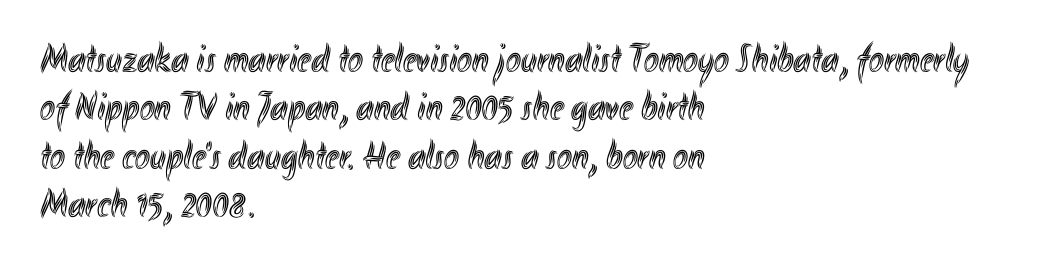
{"width": "condensed", "x_height": "small", "monospaced": "no", "underline": "no", "align": "left", "line_spacing_ratio": 1.21, "letter_spacing": "normal", "letter_spacing_em": 0.0, "glyph_px": 40}
